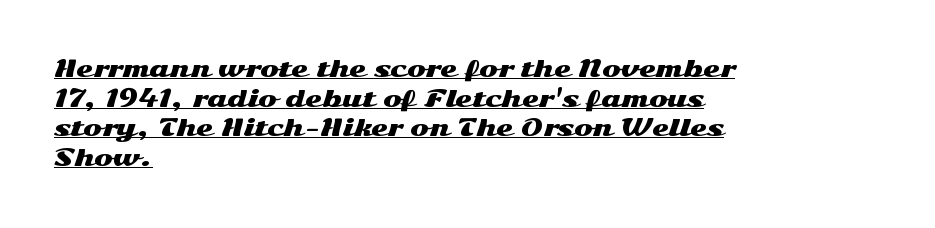
The image shows 22 px text type; set left-aligned, normal line spacing (1.35x), normal letter spacing, underlined.
